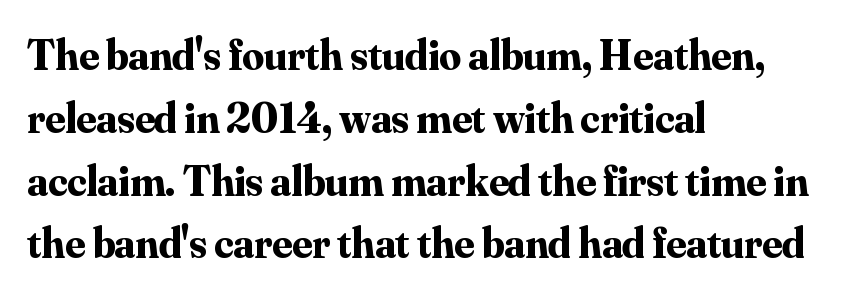
The image shows 43 px bold serif type, upright; set left-aligned, normal line spacing (1.46x), normal letter spacing, not underlined; medium stroke contrast and a small x-height.
